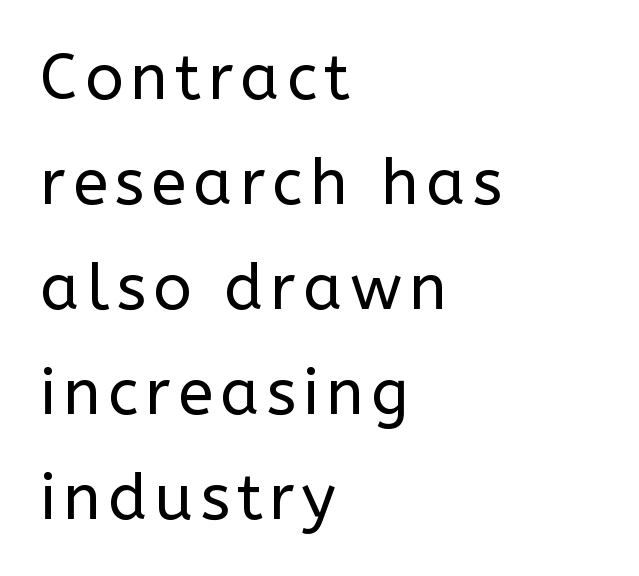
Q: Is the text bold? A: No.
Q: Is the text italic (slanted)? A: No, it is upright.
Q: Is the typeface a serif or a sans-serif typeface? A: Sans-serif.
Q: Is the text underlined? A: No.
Q: How is the paragraph aligned? A: Left-aligned.
Q: Is the spacing between lines tight, normal or loose? A: Normal.
Q: Width (condensed, normal, or wide)? A: Normal.
Q: Stroke contrast? A: Low.
Q: x-height? A: Medium.
Q: Monospaced? A: No.
